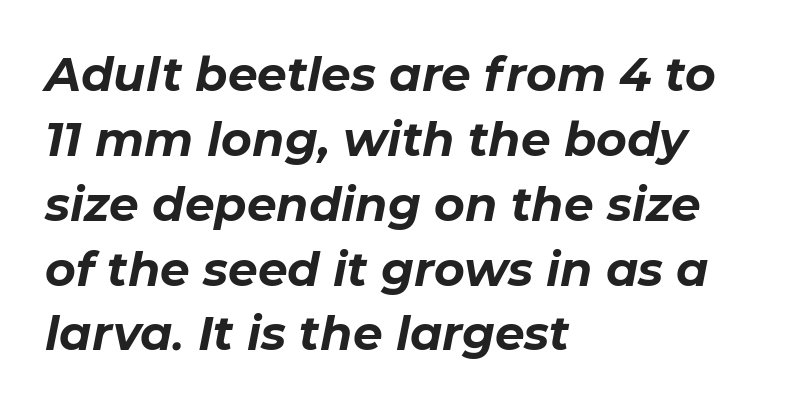
The image shows 47 px bold type, italic (leaning right); set left-aligned, normal line spacing (1.38x), normal letter spacing, not underlined; low stroke contrast and a medium x-height.
